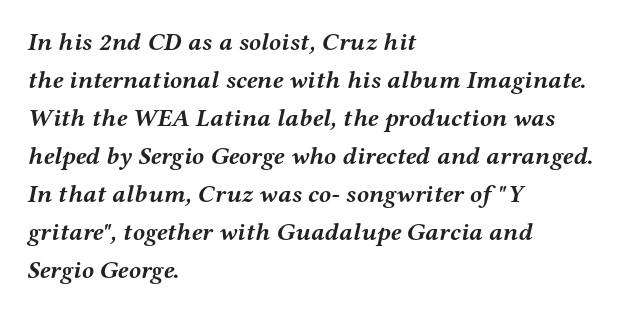
What stands out about the letter spacing? Nothing — it is the standard amount. The block of text has a typical density, with ordinary space between rows. Caption: bold face, heavy strokes. The specimen omits any rule beneath the text block's lines. Line starts are locked; line ends wander. Yep, that's italic — everything's leaning.
